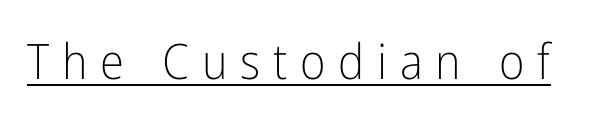
The passage shown is typed in a proportional face where columns would drift. Every stem runs plumb, perpendicular to the baseline. These glyphs show unthickened strokes, regular width or finer. Caption: expanded tracking, letters set apart. These lines are composed in type without serifs.
